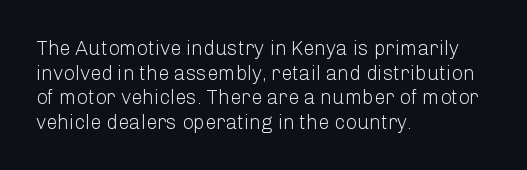
{"italic": "no", "bold": "no", "underline": "no", "align": "left", "line_spacing_ratio": 1.23, "letter_spacing": "normal", "letter_spacing_em": 0.0, "glyph_px": 20}
